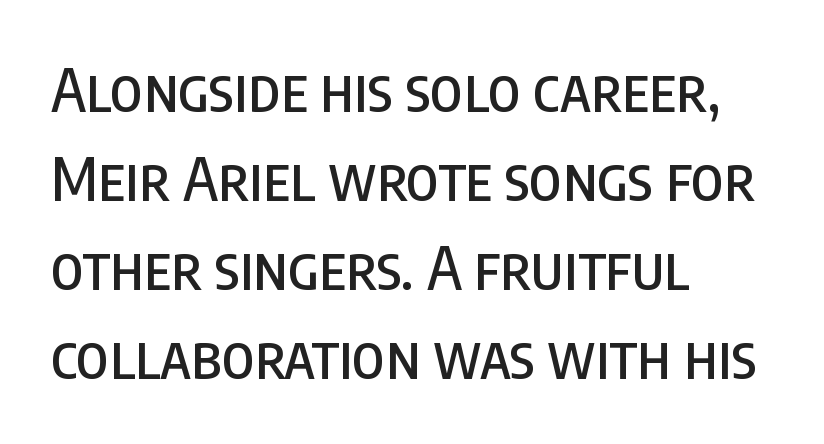
{"serif": "no", "italic": "no", "width": "condensed", "stroke_contrast": "low", "x_height": "large", "monospaced": "no", "underline": "no", "align": "left", "line_spacing": "normal", "line_spacing_ratio": 1.51, "letter_spacing": "normal", "letter_spacing_em": 0.0, "glyph_px": 59}
